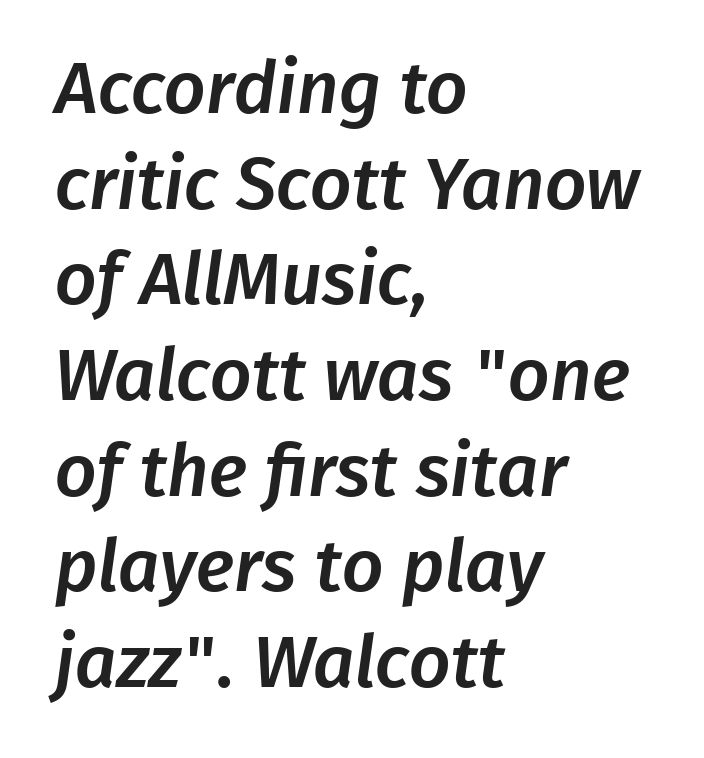
{"serif": "no", "width": "normal", "stroke_contrast": "low", "x_height": "medium", "monospaced": "no", "underline": "no", "align": "left", "line_spacing": "normal", "line_spacing_ratio": 1.31, "letter_spacing": "normal", "letter_spacing_em": 0.0, "glyph_px": 73}
